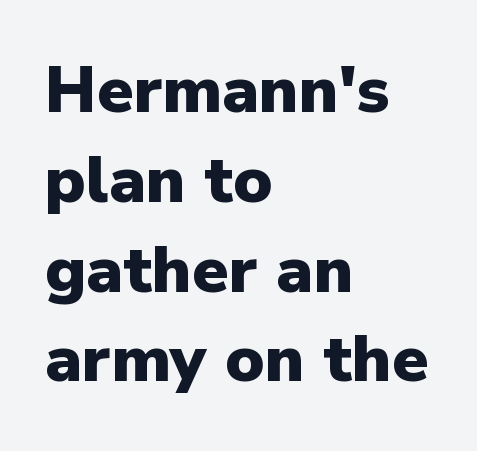
The image shows 66 px heavy sans-serif type, upright; set left-aligned, normal line spacing (1.36x), normal letter spacing, not underlined; low stroke contrast and a medium x-height.
